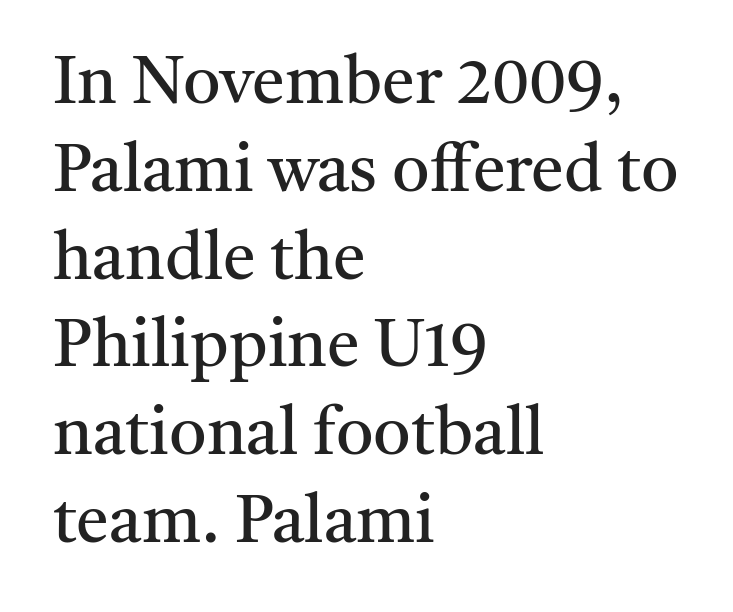
The image shows 66 px regular-weight serif type, upright; set left-aligned, normal line spacing (1.33x), normal letter spacing, not underlined; medium stroke contrast and a medium x-height.
